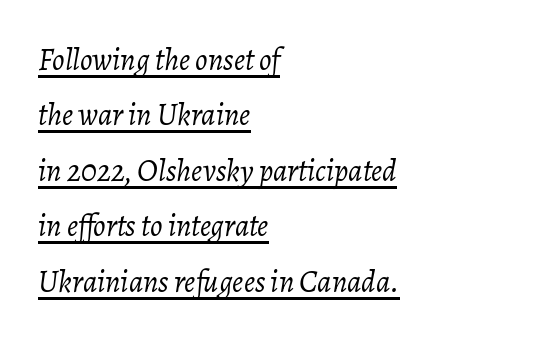
The image shows 31 px light type, italic (leaning right); set left-aligned, line spacing 1.79x, normal letter spacing, underlined; low stroke contrast and a medium x-height.
